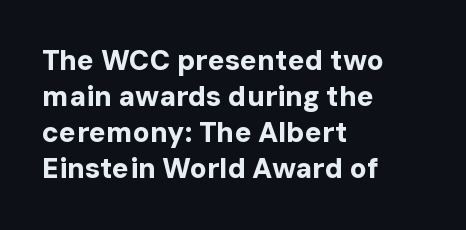
{"serif": "no", "italic": "no", "bold": "yes", "weight": "bold", "width": "normal", "stroke_contrast": "low", "x_height": "medium", "monospaced": "no", "underline": "no", "align": "left", "line_spacing": "normal", "line_spacing_ratio": 1.29, "letter_spacing": "normal", "letter_spacing_em": 0.0, "glyph_px": 28}
